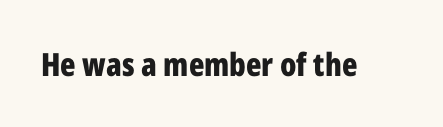
A sans-serif font was chosen for this passage. Check the space under the baseline: it is left empty. A dark, heavy texture on the line: the type is bold. Inter-character spacing is left at the font's built-in metrics. Ascenders rise straight up at ninety degrees. The face used here is proportionally spaced, like ordinary book or web type.
